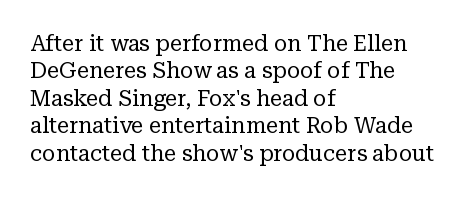
The image shows 22 px text type, upright; set left-aligned, normal line spacing (1.25x), normal letter spacing, not underlined.
